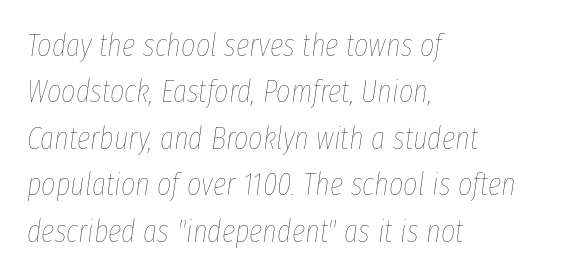
The image shows 31 px thin, condensed type, italic (leaning right); set left-aligned, normal line spacing (1.5x), normal letter spacing, not underlined; low stroke contrast and a medium x-height.
